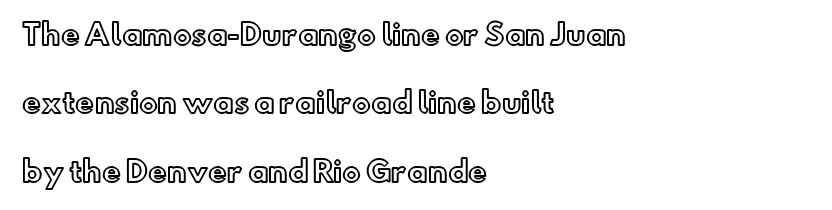
Q: Is the text italic (slanted)? A: No, it is upright.
Q: Is the text underlined? A: No.
Q: How is the paragraph aligned? A: Left-aligned.
Q: Is the spacing between letters normal or unusually wide? A: Normal.
Q: Is the spacing between lines tight, normal or loose? A: Loose.
Q: Width (condensed, normal, or wide)? A: Normal.
Q: x-height? A: Small.
Q: Monospaced? A: No.
